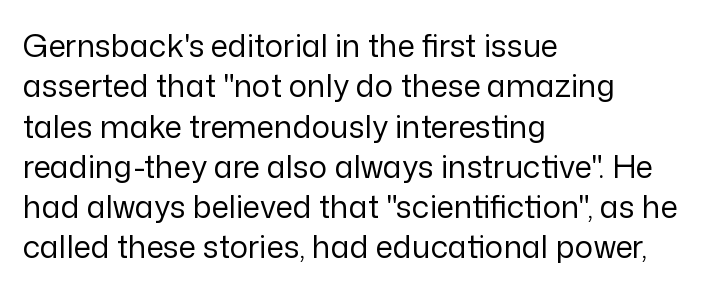
Descender tails drop into unmarked territory. Is the block centered? No — it sits flush against the left margin. You can tell it's not italic because the verticals are truly vertical. Do the characters align in a grid? No, the font is proportional.
